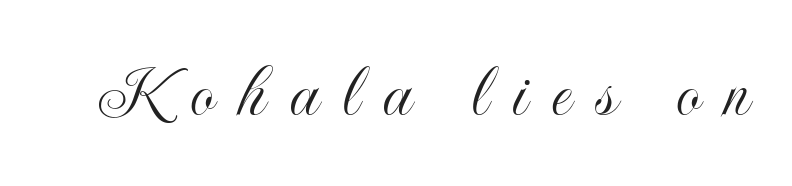
The image shows 77 px condensed type; set unusually wide letter spacing (+0.31 em), not underlined; a small x-height.
